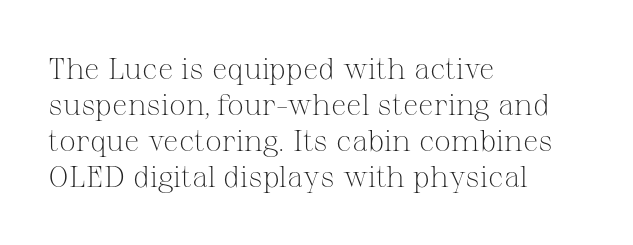
{"serif": "yes", "italic": "no", "bold": "no", "weight": "light", "width": "normal", "stroke_contrast": "medium", "x_height": "medium", "monospaced": "no", "underline": "no", "align": "left", "line_spacing_ratio": 1.2, "letter_spacing": "normal", "letter_spacing_em": 0.0, "glyph_px": 30}
